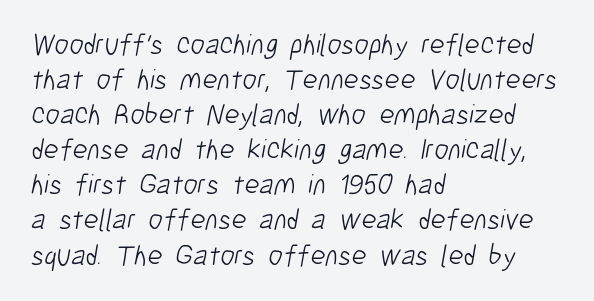
Q: Is the text bold? A: No.
Q: Is the typeface a serif or a sans-serif typeface? A: Sans-serif.
Q: Is the text underlined? A: No.
Q: How is the paragraph aligned? A: Left-aligned.
Q: Is the spacing between letters normal or unusually wide? A: Normal.
Q: Width (condensed, normal, or wide)? A: Condensed.
Q: Stroke contrast? A: Low.
Q: x-height? A: Medium.
Q: Monospaced? A: No.
